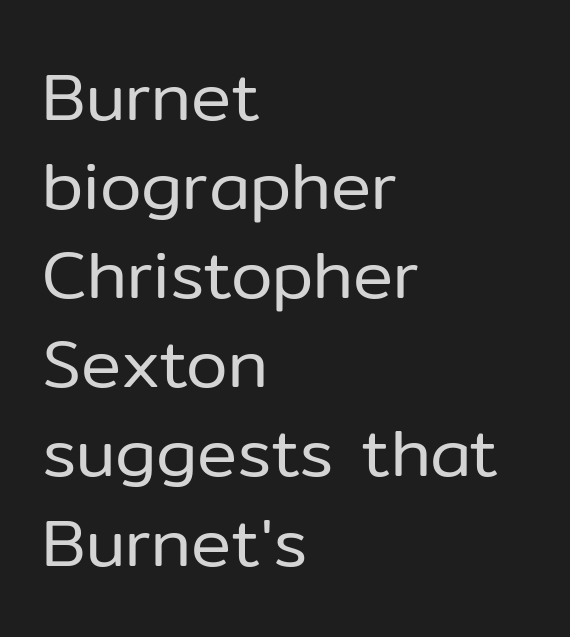
{"serif": "no", "italic": "no", "bold": "no", "weight": "regular", "width": "normal", "stroke_contrast": "low", "x_height": "medium", "monospaced": "no", "underline": "no", "align": "left", "line_spacing": "normal", "line_spacing_ratio": 1.33, "letter_spacing": "normal", "letter_spacing_em": 0.0, "glyph_px": 67}
